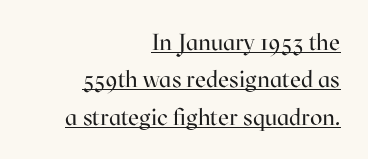
Q: Is the text bold? A: No.
Q: Is the text italic (slanted)? A: No, it is upright.
Q: Is the text underlined? A: Yes.
Q: How is the paragraph aligned? A: Right-aligned.
Q: Is the spacing between letters normal or unusually wide? A: Normal.
Q: Is the spacing between lines tight, normal or loose? A: Normal.
